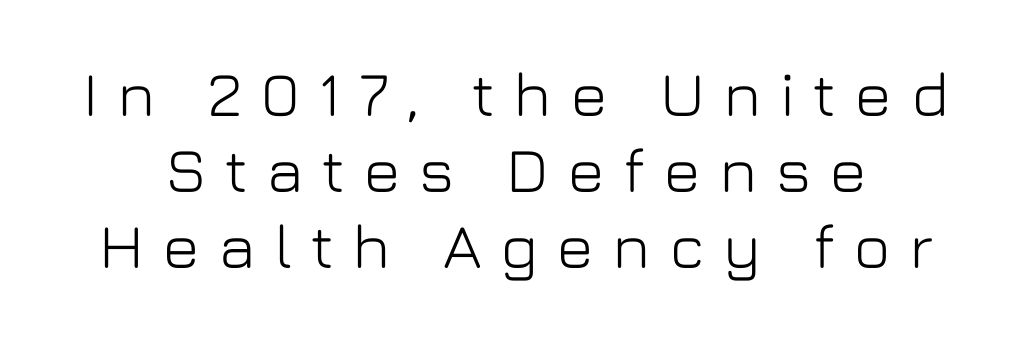
{"serif": "no", "italic": "no", "width": "normal", "stroke_contrast": "low", "x_height": "medium", "monospaced": "no", "underline": "no", "line_spacing_ratio": 1.21, "letter_spacing": "wide", "letter_spacing_em": 0.29, "glyph_px": 63}
